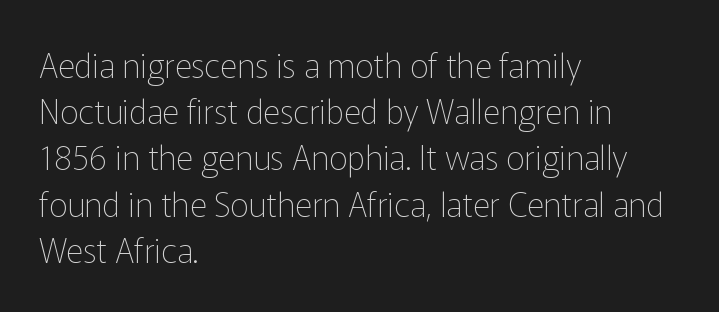
{"serif": "no", "italic": "no", "bold": "no", "weight": "thin", "width": "normal", "stroke_contrast": "low", "x_height": "medium", "monospaced": "no", "underline": "no", "align": "left", "line_spacing": "normal", "line_spacing_ratio": 1.4, "letter_spacing": "normal", "letter_spacing_em": 0.0, "glyph_px": 33}
